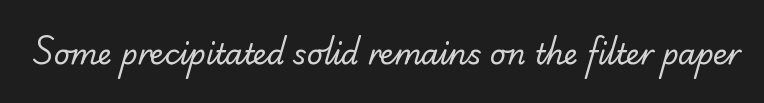
Think of a printed novel: that variable character pitch is what you see here. Is the letter spacing exaggerated? No — it looks like the ordinary default. Stroke mass is kept to a normal reading level or below. The zone under the glyphs is completely vacant.
